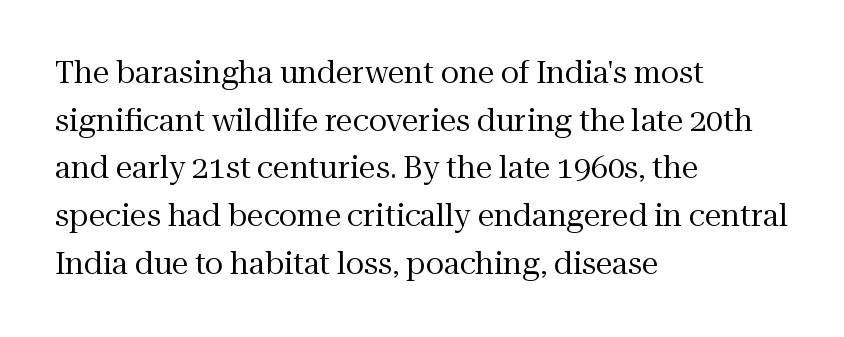
The image shows 30 px regular-weight serif type, upright; set left-aligned, normal line spacing (1.59x), normal letter spacing, not underlined; medium stroke contrast and a medium x-height.
